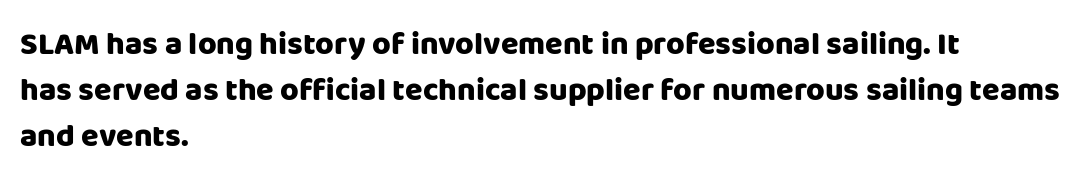
Q: Is the text bold? A: Yes.
Q: Is the text italic (slanted)? A: No, it is upright.
Q: Is the typeface a serif or a sans-serif typeface? A: Sans-serif.
Q: Is the text underlined? A: No.
Q: How is the paragraph aligned? A: Left-aligned.
Q: Is the spacing between letters normal or unusually wide? A: Normal.
Q: Is the spacing between lines tight, normal or loose? A: Normal.
Q: Width (condensed, normal, or wide)? A: Normal.
Q: Stroke contrast? A: Low.
Q: x-height? A: Large.
Q: Monospaced? A: No.
